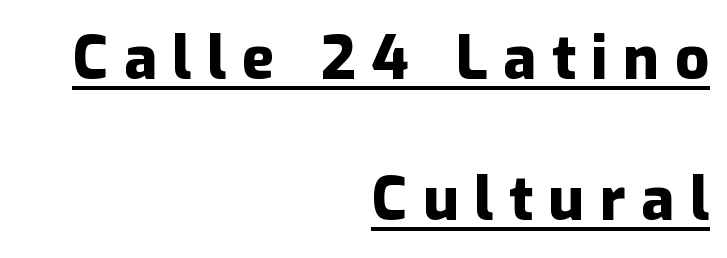
Q: Is the text bold? A: Yes.
Q: Is the text italic (slanted)? A: No, it is upright.
Q: Is the typeface a serif or a sans-serif typeface? A: Sans-serif.
Q: Is the text underlined? A: Yes.
Q: How is the paragraph aligned? A: Right-aligned.
Q: Is the spacing between letters normal or unusually wide? A: Unusually wide.
Q: Is the spacing between lines tight, normal or loose? A: Loose.
Q: Width (condensed, normal, or wide)? A: Normal.
Q: Stroke contrast? A: Low.
Q: x-height? A: Medium.
Q: Monospaced? A: No.
